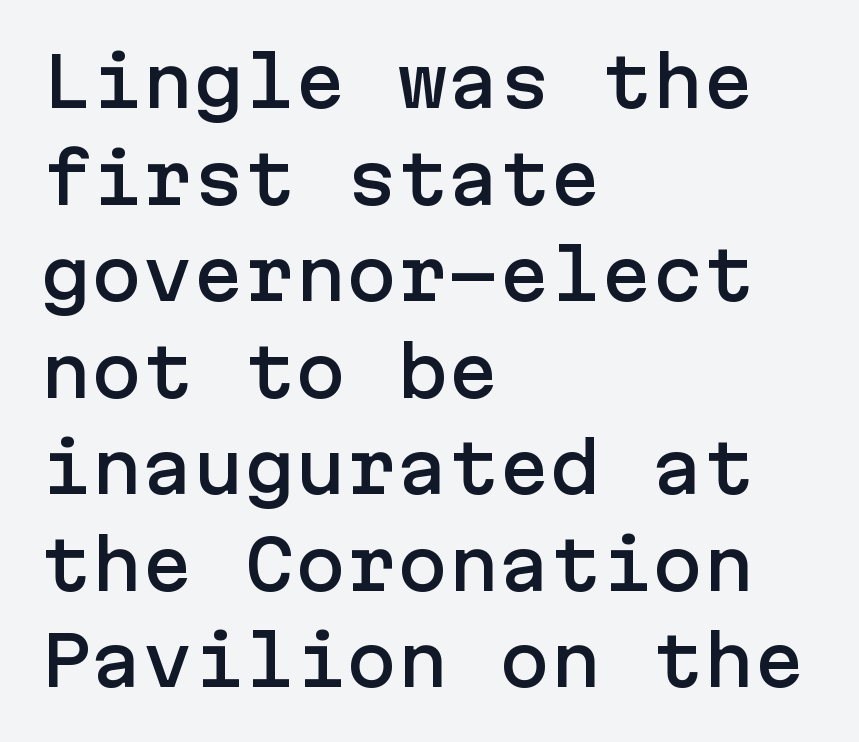
The image shows 68 px sans-serif type, upright; set left-aligned, normal line spacing (1.42x), normal letter spacing, not underlined; low stroke contrast and a medium x-height.
